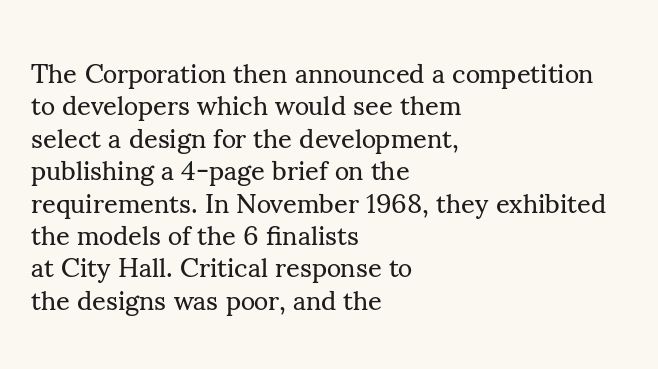
The font is comparable to plain body text, perhaps lighter. Line starts are locked; line ends wander. Nothing unusual about the tracking: characters are spaced as the font intends. The type sits square on the baseline with zero lean. Rule under the text: the space is simply empty.
